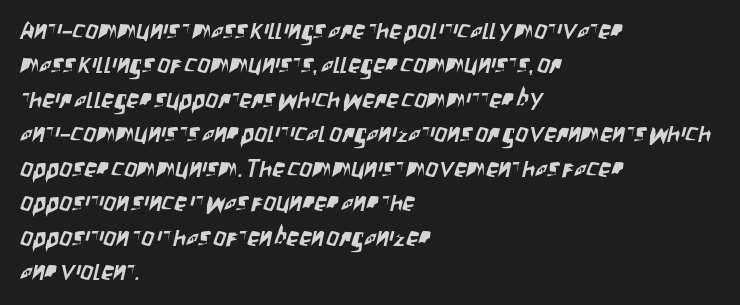
Q: Is the text underlined? A: No.
Q: How is the paragraph aligned? A: Left-aligned.
Q: Is the spacing between letters normal or unusually wide? A: Normal.
Q: Is the spacing between lines tight, normal or loose? A: Normal.
